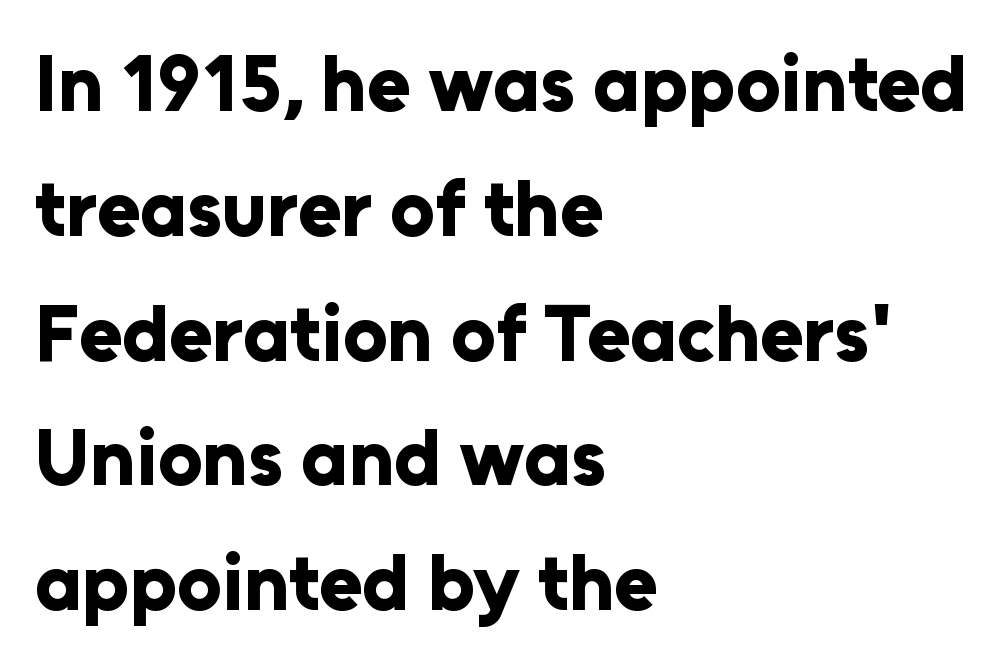
Q: Is the text bold? A: Yes.
Q: Is the text italic (slanted)? A: No, it is upright.
Q: Is the typeface a serif or a sans-serif typeface? A: Sans-serif.
Q: Is the text underlined? A: No.
Q: How is the paragraph aligned? A: Left-aligned.
Q: Is the spacing between letters normal or unusually wide? A: Normal.
Q: Is the spacing between lines tight, normal or loose? A: Normal.
Q: Width (condensed, normal, or wide)? A: Normal.
Q: Stroke contrast? A: Low.
Q: x-height? A: Medium.
Q: Monospaced? A: No.
